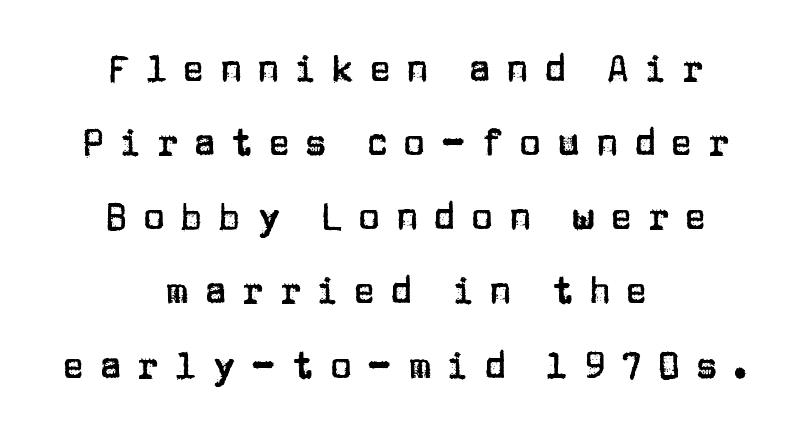
{"serif": "no", "italic": "no", "width": "normal", "stroke_contrast": "low", "x_height": "large", "monospaced": "no", "underline": "no", "align": "center", "line_spacing": "loose", "line_spacing_ratio": 2.06, "letter_spacing": "wide", "letter_spacing_em": 0.43, "glyph_px": 36}
